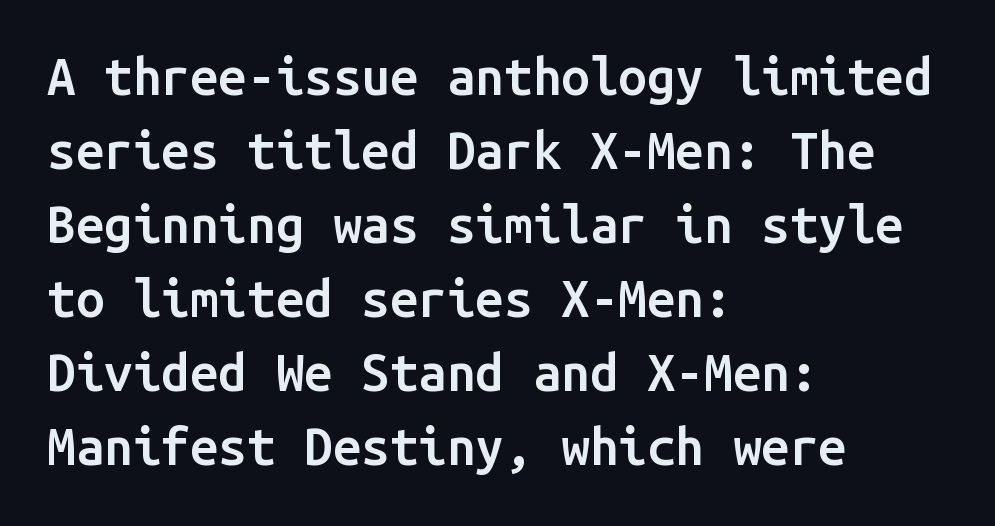
{"serif": "no", "italic": "no", "bold": "semi", "weight": "semibold", "width": "normal", "stroke_contrast": "low", "x_height": "medium", "monospaced": "yes", "underline": "no", "align": "left", "line_spacing": "normal", "line_spacing_ratio": 1.45, "letter_spacing": "normal", "letter_spacing_em": 0.0, "glyph_px": 51}
